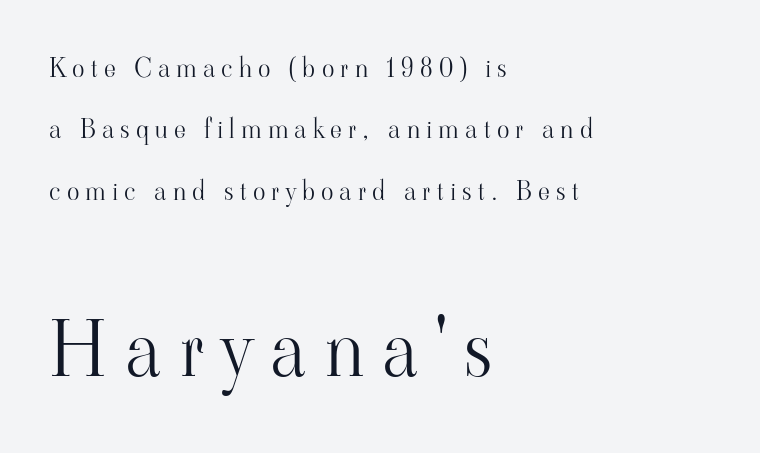
{"serif": "yes", "italic": "no", "bold": "no", "weight": "light", "width": "normal", "stroke_contrast": "high", "x_height": "small", "monospaced": "no", "underline": "no", "align": "left", "line_spacing": "loose", "line_spacing_ratio": 2.36, "letter_spacing": "wide", "letter_spacing_em": 0.24, "larger_block": "second", "size_ratio": 2.96, "glyph_px": 77}
